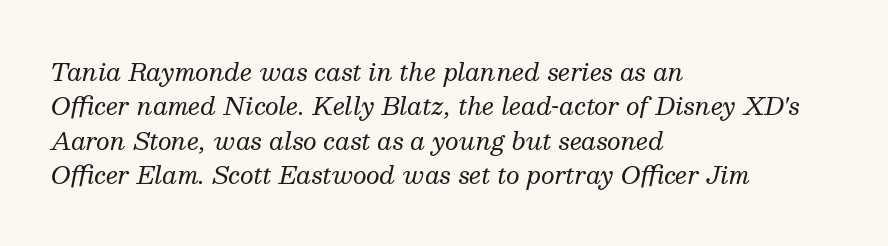
Is there much room between lines? A standard amount, neither cramped nor airy. Typeset ragged right — the left edge is the straight one. The zone under the glyphs is completely vacant. The face used here has a pronounced slope to its letters.
